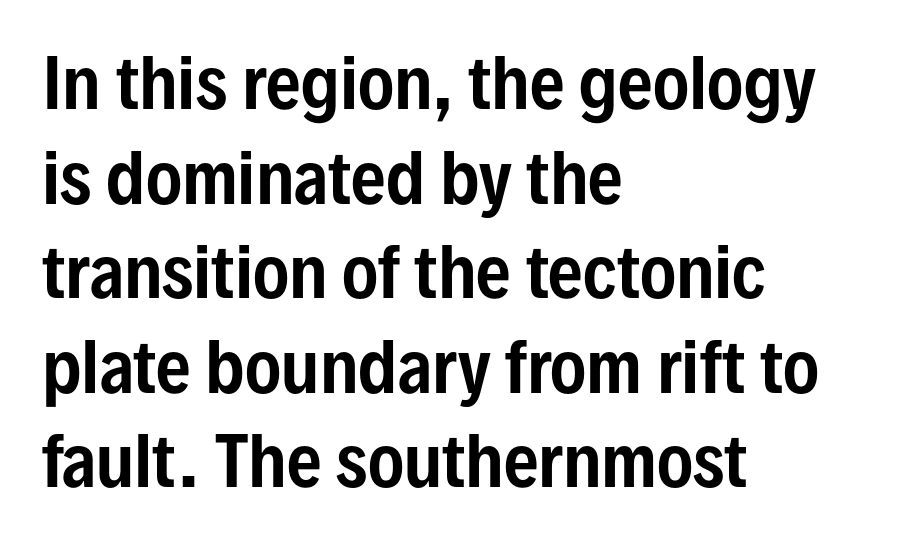
{"serif": "no", "italic": "no", "width": "condensed", "stroke_contrast": "low", "x_height": "medium", "monospaced": "no", "underline": "no", "align": "left", "line_spacing": "normal", "line_spacing_ratio": 1.39, "letter_spacing": "normal", "letter_spacing_em": 0.0, "glyph_px": 68}
